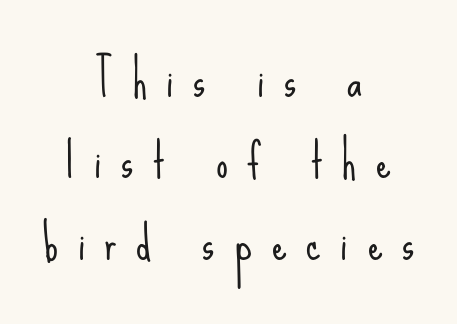
The image shows 47 px light, condensed sans-serif type, upright; set centered, line spacing 1.73x, unusually wide letter spacing (+0.42 em), not underlined; low stroke contrast and a small x-height.
